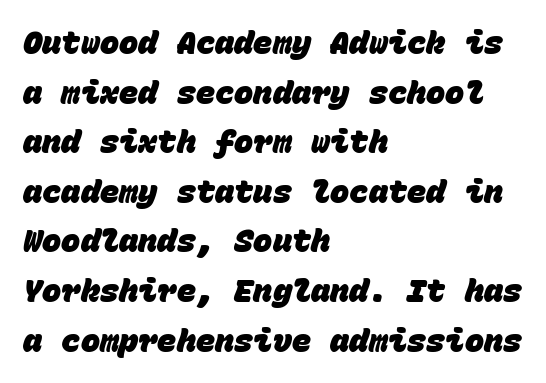
The image shows 32 px heavy sans-serif type, monospaced; set left-aligned, normal line spacing (1.55x), normal letter spacing, not underlined; low stroke contrast and a large x-height.
